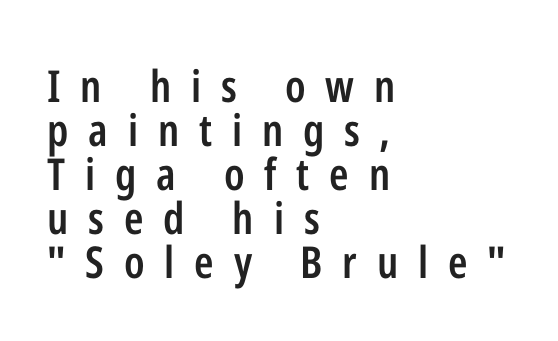
Q: Is the text bold? A: Semi-bold.
Q: Is the text italic (slanted)? A: No, it is upright.
Q: Is the typeface a serif or a sans-serif typeface? A: Sans-serif.
Q: Is the text underlined? A: No.
Q: How is the paragraph aligned? A: Left-aligned.
Q: Is the spacing between letters normal or unusually wide? A: Unusually wide.
Q: Is the spacing between lines tight, normal or loose? A: Tight.
Q: Width (condensed, normal, or wide)? A: Condensed.
Q: Stroke contrast? A: Low.
Q: x-height? A: Medium.
Q: Monospaced? A: No.
